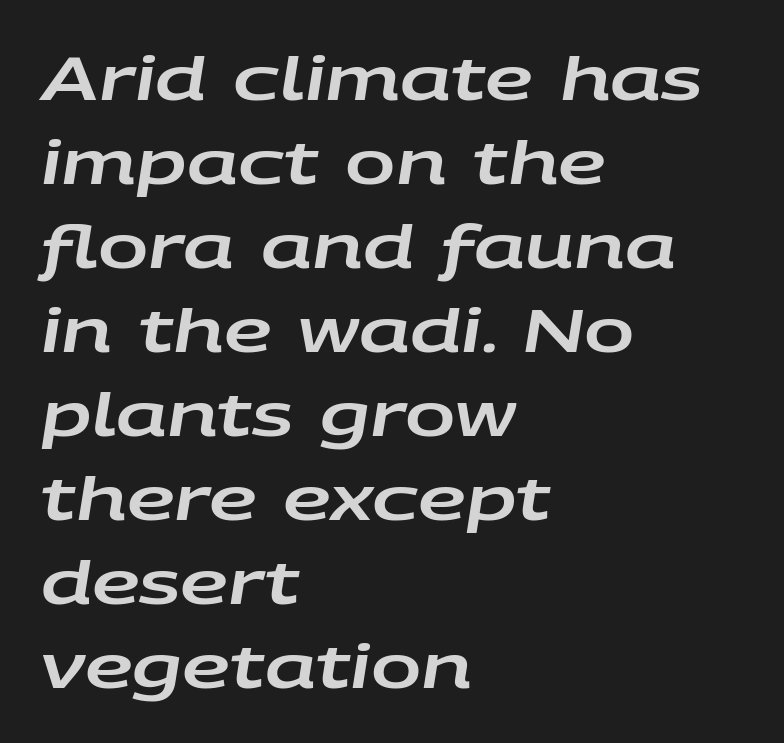
The image shows 60 px wide type, italic (leaning right); set left-aligned, normal line spacing (1.4x), normal letter spacing, not underlined; low stroke contrast and a large x-height.
